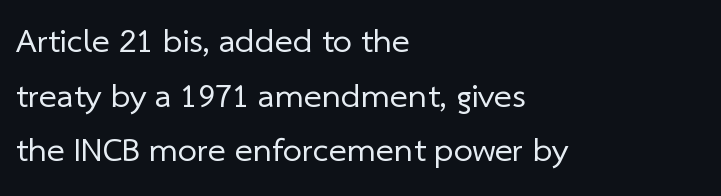
{"serif": "no", "bold": "no", "weight": "regular", "width": "normal", "stroke_contrast": "low", "x_height": "medium", "monospaced": "no", "underline": "no", "align": "left", "line_spacing": "normal", "line_spacing_ratio": 1.61, "letter_spacing": "normal", "letter_spacing_em": 0.0, "glyph_px": 34}
